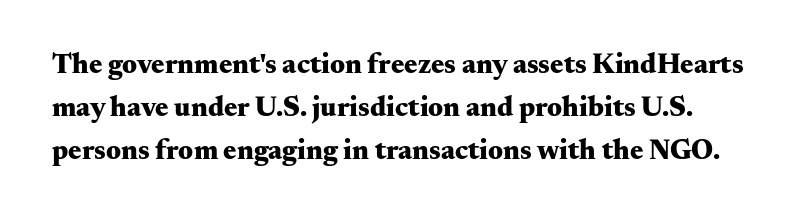
{"serif": "yes", "italic": "no", "bold": "yes", "weight": "heavy", "width": "wide", "stroke_contrast": "medium", "x_height": "small", "monospaced": "no", "underline": "no", "line_spacing": "normal", "line_spacing_ratio": 1.54, "letter_spacing": "normal", "letter_spacing_em": 0.0, "glyph_px": 28}
